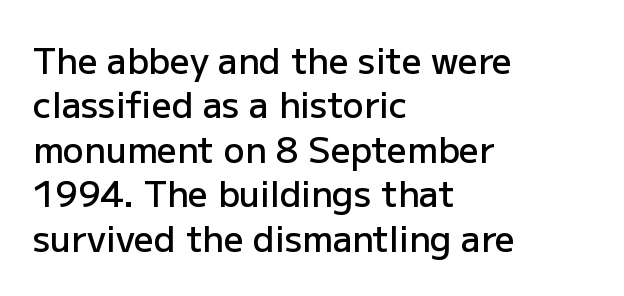
The image shows 35 px semibold sans-serif type, upright; set left-aligned, normal line spacing (1.27x), normal letter spacing, not underlined; low stroke contrast and a medium x-height.
